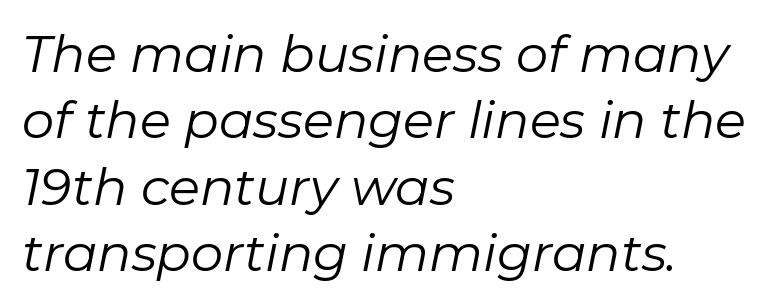
{"italic": "yes", "lean": "right", "slant_degrees": 11, "bold": "no", "weight": "regular", "width": "normal", "stroke_contrast": "low", "x_height": "medium", "monospaced": "no", "underline": "no", "align": "left", "line_spacing": "normal", "line_spacing_ratio": 1.3, "letter_spacing": "normal", "letter_spacing_em": 0.0, "glyph_px": 51}
